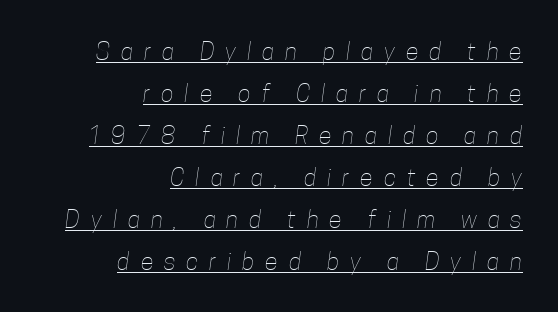
{"bold": "no", "underline": "yes", "align": "right", "line_spacing_ratio": 1.75, "letter_spacing": "wide", "letter_spacing_em": 0.45, "glyph_px": 24}
